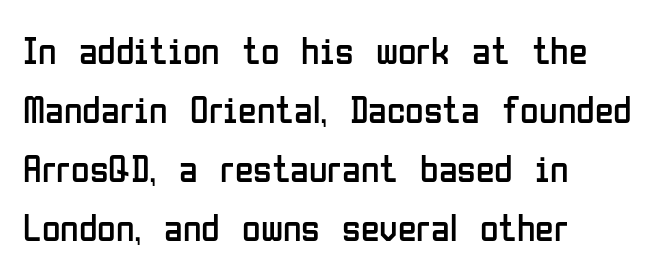
Q: Is the text bold? A: No.
Q: Is the text italic (slanted)? A: No, it is upright.
Q: Is the typeface a serif or a sans-serif typeface? A: Sans-serif.
Q: Is the text underlined? A: No.
Q: How is the paragraph aligned? A: Left-aligned.
Q: Is the spacing between letters normal or unusually wide? A: Normal.
Q: Is the spacing between lines tight, normal or loose? A: Normal.
Q: Width (condensed, normal, or wide)? A: Condensed.
Q: Stroke contrast? A: Low.
Q: x-height? A: Medium.
Q: Monospaced? A: No.
